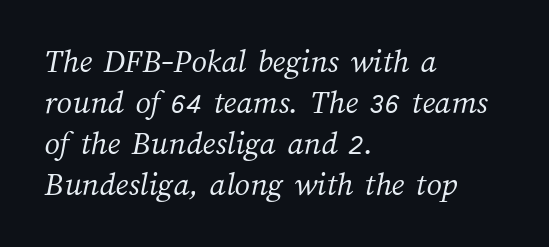
The image shows 34 px light type; set left-aligned, line spacing 1.21x, normal letter spacing, not underlined; medium stroke contrast and a medium x-height.
